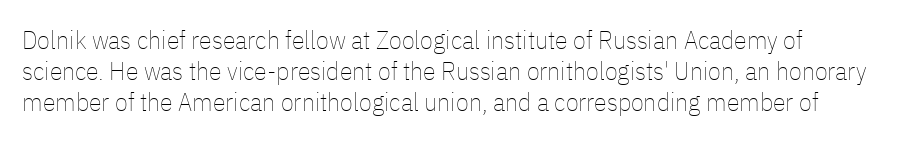
The image shows 26 px text type, upright; set line spacing 1.2x, normal letter spacing, not underlined.
